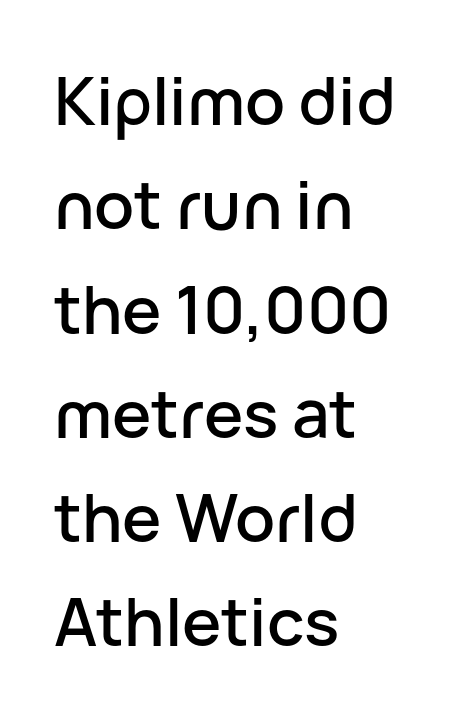
The image shows 66 px sans-serif type, upright; set left-aligned, normal line spacing (1.58x), normal letter spacing, not underlined; low stroke contrast and a medium x-height.
